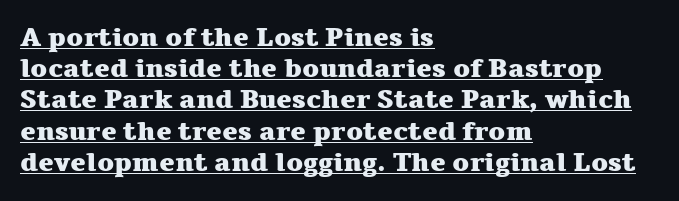
{"italic": "no", "bold": "yes", "underline": "yes", "align": "left", "line_spacing_ratio": 1.2, "letter_spacing": "normal", "letter_spacing_em": 0.0, "glyph_px": 26}
